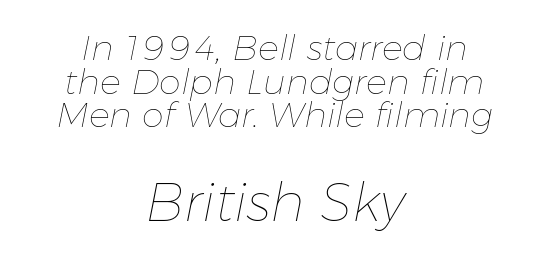
Q: Is the text bold? A: No.
Q: Is the text italic (slanted)? A: Yes, it leans right by about 11 degrees.
Q: Is the text underlined? A: No.
Q: How is the paragraph aligned? A: Centered.
Q: Is the spacing between letters normal or unusually wide? A: Normal.
Q: Is the spacing between lines tight, normal or loose? A: Tight.
Q: Which block of text is set in a larger size, the first (top) or the second (bottom)? A: The second (bottom) one.
Q: Width (condensed, normal, or wide)? A: Normal.
Q: Stroke contrast? A: Low.
Q: x-height? A: Medium.
Q: Monospaced? A: No.
